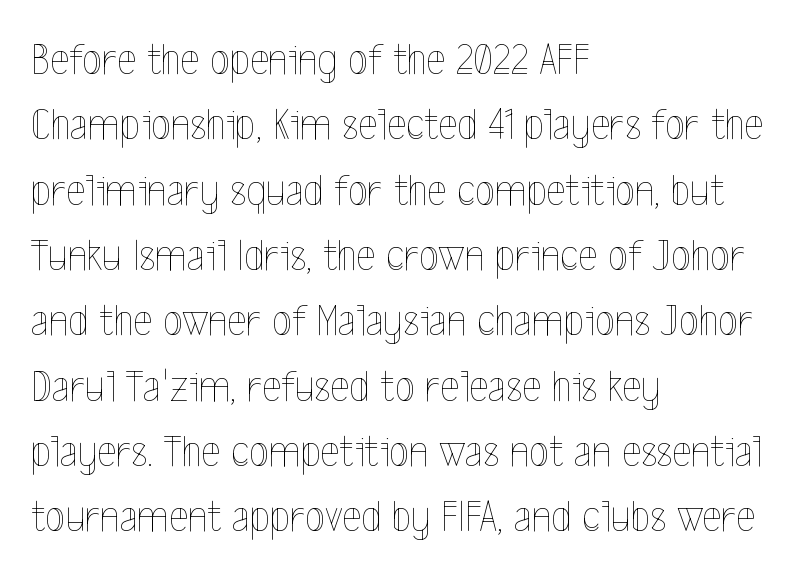
Stems here are at most as thick as an everyday book face. The typesetter chose a ragged-right arrangement here. Glyph-to-glyph distance matches everyday printed text. Every character sits straight up, as roman type does. Do the characters align in a grid? No, the font is proportional.
